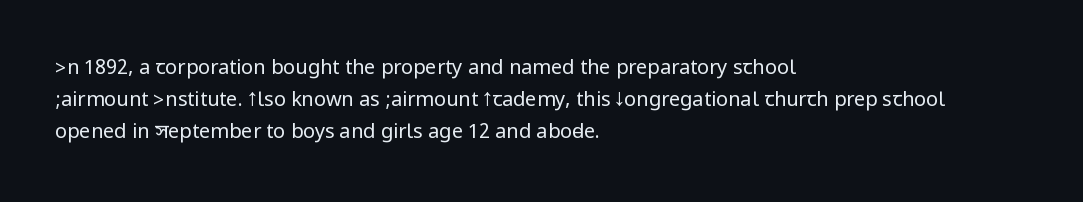
{"italic": "no", "bold": "no", "underline": "no", "align": "left", "line_spacing": "normal", "line_spacing_ratio": 1.6, "letter_spacing": "normal", "letter_spacing_em": 0.0, "glyph_px": 20}
